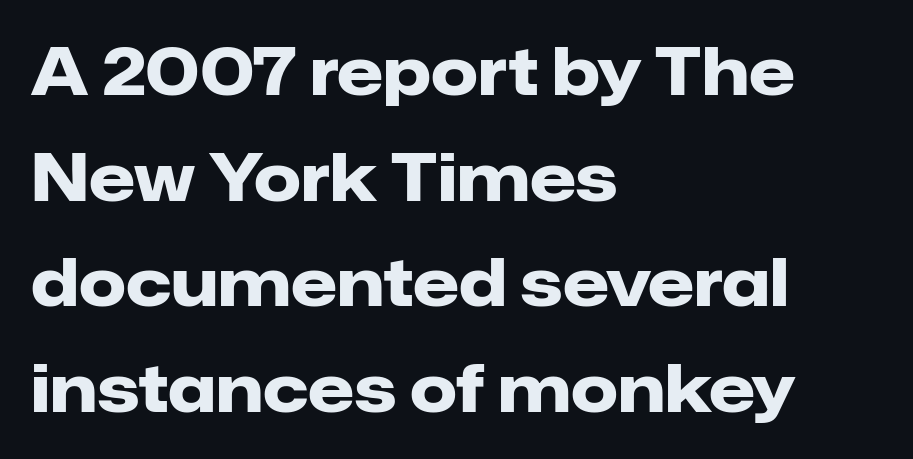
Character widths vary here, with narrow letters taking less room than wide ones. The rag falls on the right side of this text block. Anything drawn beneath the words? Only blank space. Unlike a traditional serif, this face leaves its strokes unadorned. Summary of weight: heavy, a full bold.
